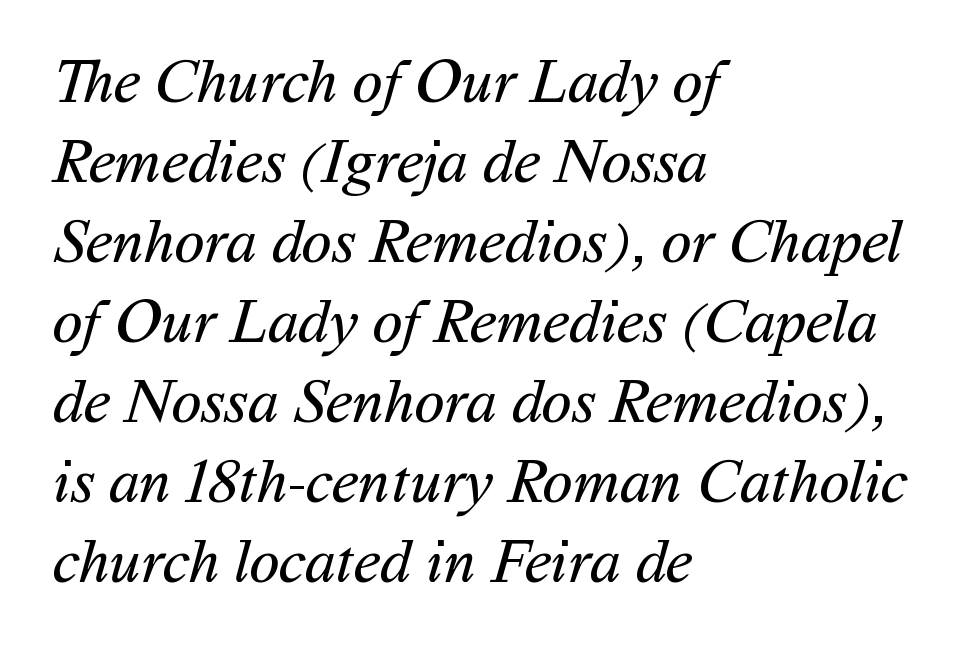
{"serif": "no", "bold": "no", "weight": "regular", "width": "normal", "stroke_contrast": "medium", "x_height": "medium", "monospaced": "no", "underline": "no", "align": "left", "line_spacing": "normal", "line_spacing_ratio": 1.29, "letter_spacing": "normal", "letter_spacing_em": 0.0, "glyph_px": 62}
